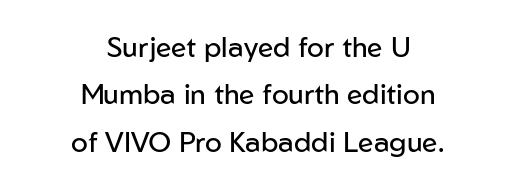
Anything drawn beneath the words? Only blank space. A typesetter would call this proportional, since set widths differ per character. The font family rendered here belongs to the sans-serif group. Teacher's note: observe the equal gaps on both sides — that is centered alignment. The space between consecutive lines is moderate.
